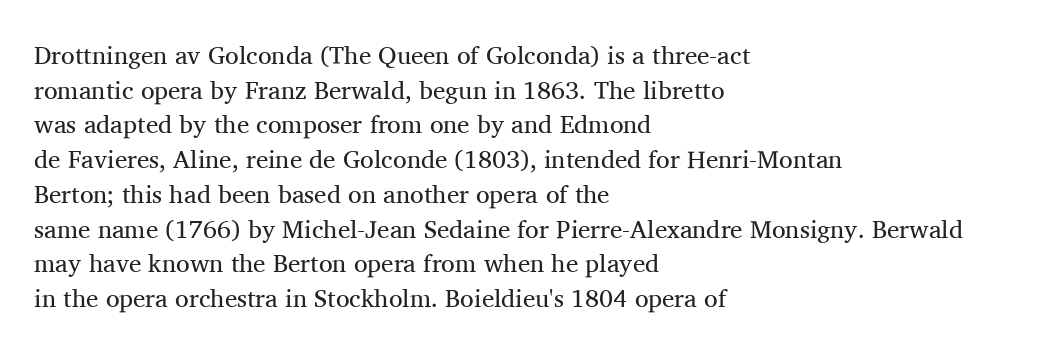
Q: Is the text bold? A: No.
Q: Is the text italic (slanted)? A: No, it is upright.
Q: Is the text underlined? A: No.
Q: How is the paragraph aligned? A: Left-aligned.
Q: Is the spacing between letters normal or unusually wide? A: Normal.
Q: Is the spacing between lines tight, normal or loose? A: Normal.
